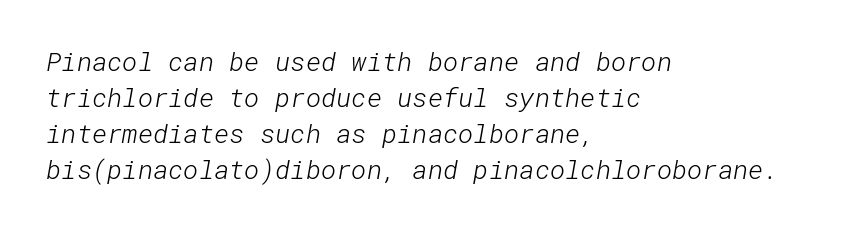
{"bold": "no", "underline": "no", "align": "left", "line_spacing": "normal", "line_spacing_ratio": 1.39, "letter_spacing": "normal", "letter_spacing_em": 0.0, "glyph_px": 26}
